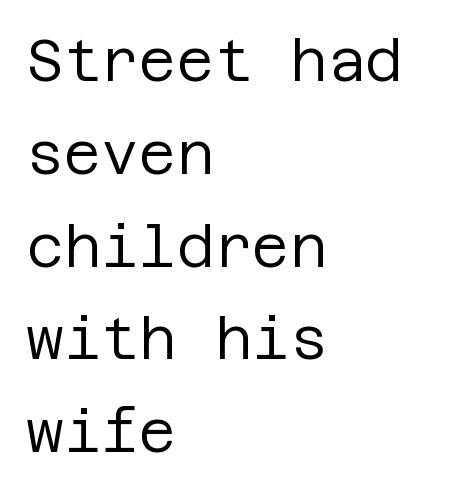
Visually the block forms a straight wall on the left and a jagged coastline on the right. The strokes carry an ordinary text weight at most. Are there feet on the stems? There aren't — it's a sans. The glyphs are unaccompanied by any horizontal stroke below them. Notice how the stems are strictly vertical — no italics here.
